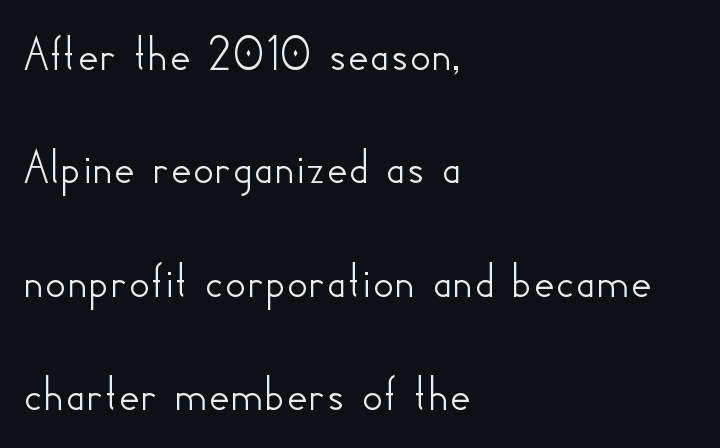
Q: Is the text italic (slanted)? A: No, it is upright.
Q: Is the typeface a serif or a sans-serif typeface? A: Sans-serif.
Q: Is the text underlined? A: No.
Q: How is the paragraph aligned? A: Left-aligned.
Q: Is the spacing between letters normal or unusually wide? A: Normal.
Q: Is the spacing between lines tight, normal or loose? A: Loose.
Q: Width (condensed, normal, or wide)? A: Normal.
Q: Stroke contrast? A: Low.
Q: x-height? A: Small.
Q: Monospaced? A: No.
